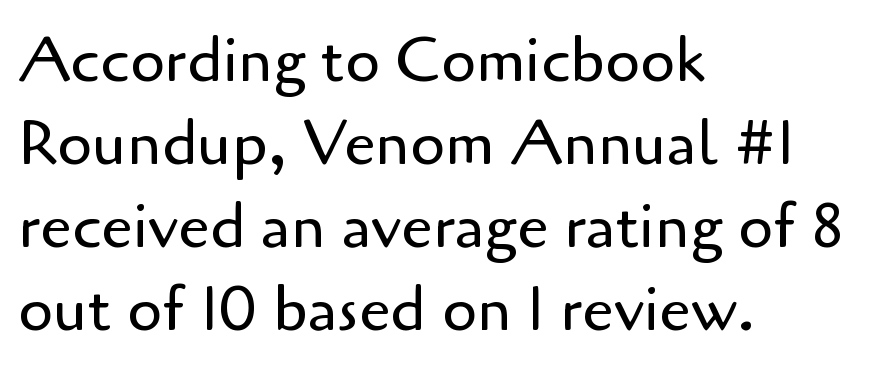
The image shows 63 px regular-weight sans-serif type, upright; set left-aligned, normal line spacing (1.32x), normal letter spacing, not underlined; low stroke contrast and a small x-height.
